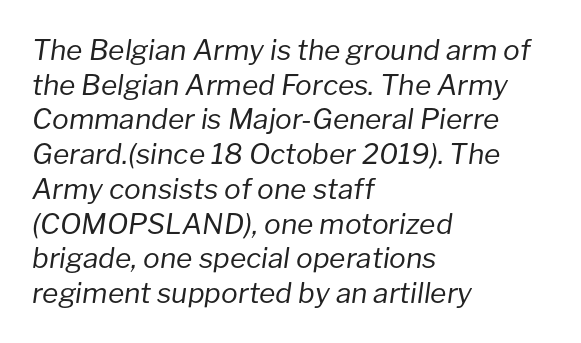
{"italic": "yes", "lean": "right", "slant_degrees": 8, "bold": "no", "weight": "regular", "width": "normal", "stroke_contrast": "low", "x_height": "medium", "monospaced": "no", "underline": "no", "align": "left", "line_spacing_ratio": 1.24, "letter_spacing": "normal", "letter_spacing_em": 0.0, "glyph_px": 28}
